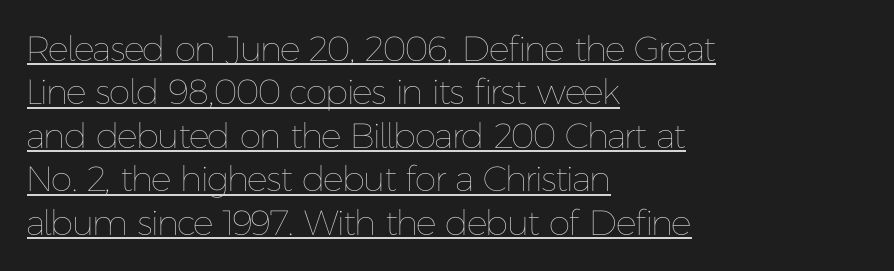
The image shows 35 px thin type, upright; set left-aligned, line spacing 1.24x, normal letter spacing, underlined; low stroke contrast and a medium x-height.
